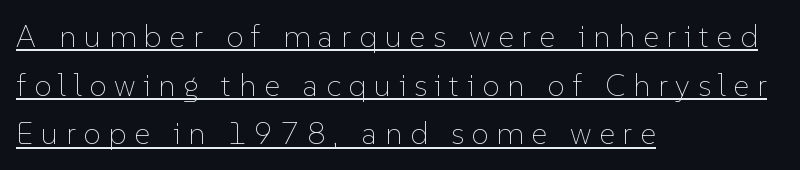
{"italic": "no", "bold": "no", "weight": "thin", "width": "normal", "stroke_contrast": "low", "x_height": "medium", "monospaced": "no", "underline": "yes", "align": "left", "line_spacing": "normal", "line_spacing_ratio": 1.57, "letter_spacing": "wide", "letter_spacing_em": 0.25, "glyph_px": 31}
